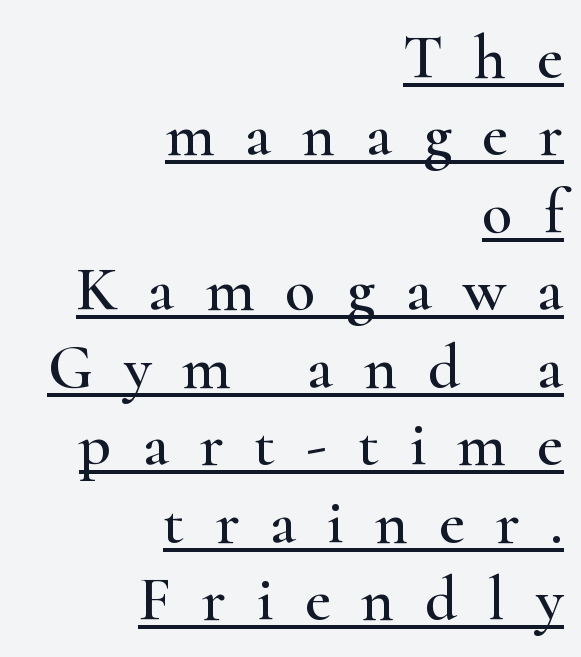
The image shows 63 px wide serif type, upright; set right-aligned, line spacing 1.23x, unusually wide letter spacing (+0.49 em), underlined; high stroke contrast and a small x-height.
